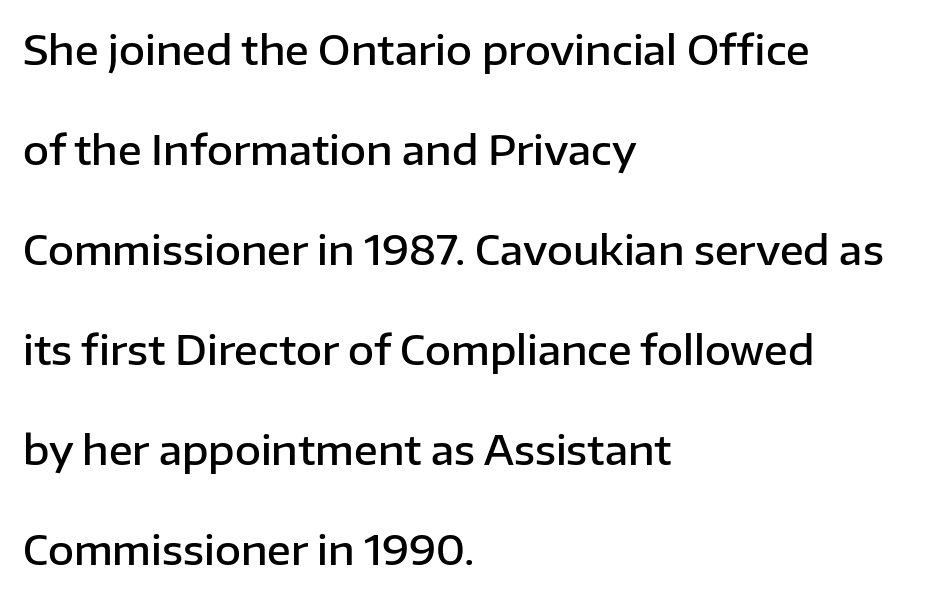
Notice how the passage keeps a crisp vertical edge on the left only. Posture: upright roman. You can tell from the bare stems that sans-serif type was used. Emphasis by weight is partial: semibold.
